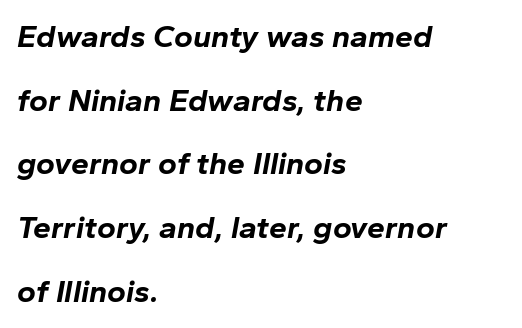
{"italic": "yes", "lean": "right", "slant_degrees": 10, "bold": "yes", "weight": "bold", "width": "normal", "stroke_contrast": "low", "x_height": "medium", "monospaced": "no", "underline": "no", "align": "left", "line_spacing": "loose", "line_spacing_ratio": 1.99, "letter_spacing": "normal", "letter_spacing_em": 0.0, "glyph_px": 32}
